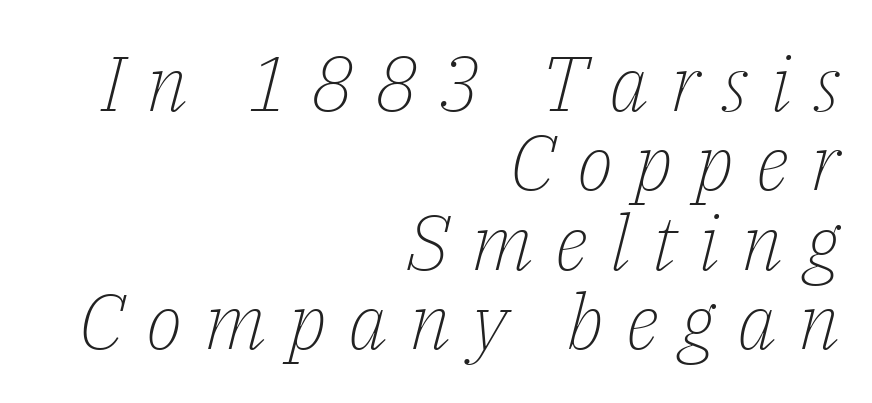
The image shows 77 px light serif type, italic (leaning right); set right-aligned, tight line spacing (1.03x), unusually wide letter spacing (+0.28 em), not underlined; low stroke contrast and a medium x-height.
